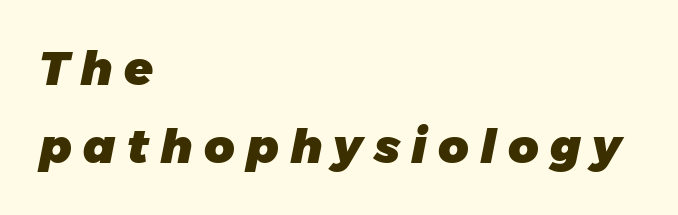
Is the block centered? No — it sits flush against the left margin. Interline gaps are of average width in this sample. The type is letterspaced generously, with wide tracking. A clean baseline with only descenders dipping below it. In terms of posture, this sample is oblique.
